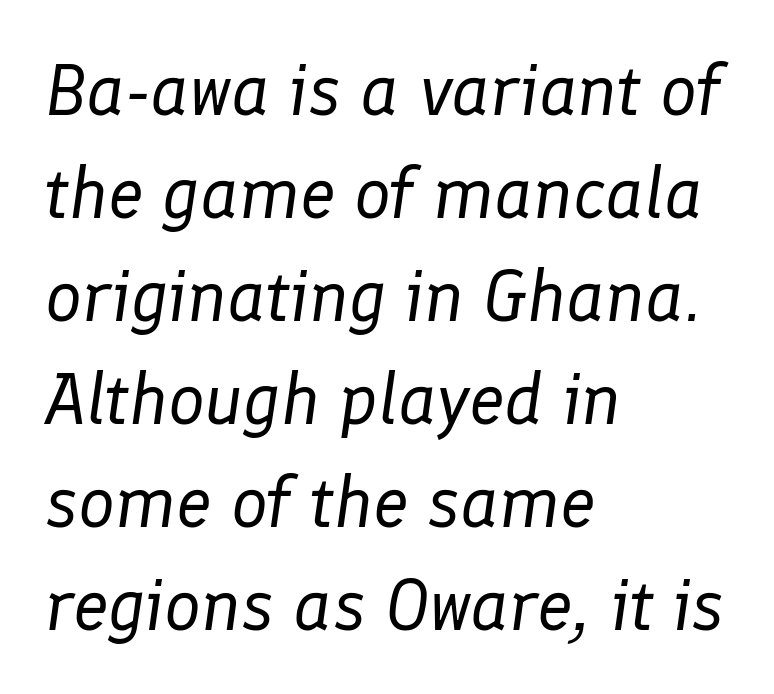
{"italic": "yes", "lean": "right", "slant_degrees": 8, "bold": "no", "weight": "regular", "width": "normal", "stroke_contrast": "low", "x_height": "medium", "monospaced": "no", "underline": "no", "align": "left", "line_spacing": "normal", "line_spacing_ratio": 1.41, "letter_spacing": "normal", "letter_spacing_em": 0.0, "glyph_px": 73}
